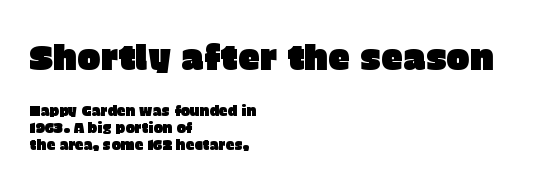
The characters display no serif detailing; their extremities are plain. The block sitting higher on the canvas is the one with enlarged characters. Each letter keeps its own natural width here, so spacing adapts to shape. Honestly, the letter spacing is just normal — you wouldn't notice it. The specimen reads as upright at a glance. Check the space under the baseline: it is left empty.
